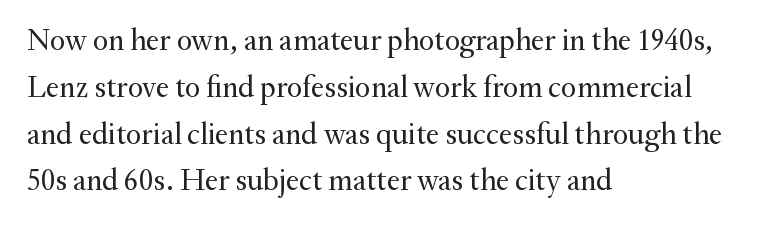
Is this a heavy cut? Hardly; it is regular or lighter. The paragraph shown leans on its left margin. Students, observe: this is what conventionally led text looks like. Any mark beneath the type? The region is blank. These lines were composed using upright roman letters. Type style note: has serifs.
